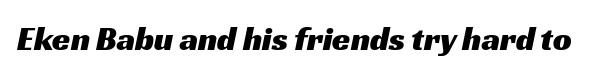
Q: Is the typeface a serif or a sans-serif typeface? A: Sans-serif.
Q: Is the text underlined? A: No.
Q: Is the spacing between letters normal or unusually wide? A: Normal.
Q: Width (condensed, normal, or wide)? A: Wide.
Q: Stroke contrast? A: Medium.
Q: x-height? A: Medium.
Q: Monospaced? A: No.
